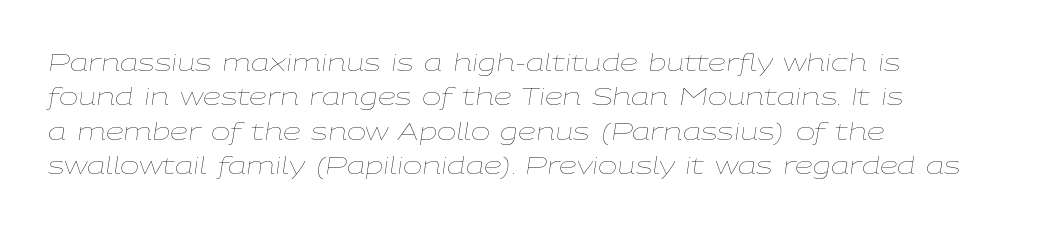
Q: Is the text bold? A: No.
Q: Is the text italic (slanted)? A: Yes, it leans right by about 9 degrees.
Q: Is the text underlined? A: No.
Q: How is the paragraph aligned? A: Left-aligned.
Q: Is the spacing between letters normal or unusually wide? A: Normal.
Q: Is the spacing between lines tight, normal or loose? A: Normal.
